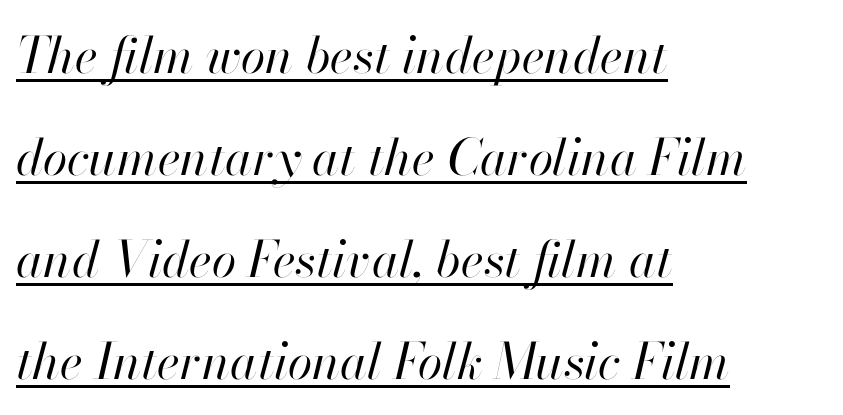
The image shows 50 px regular-weight type, italic (leaning right); set left-aligned, loose line spacing (2.04x), normal letter spacing, underlined; high stroke contrast and a small x-height.
